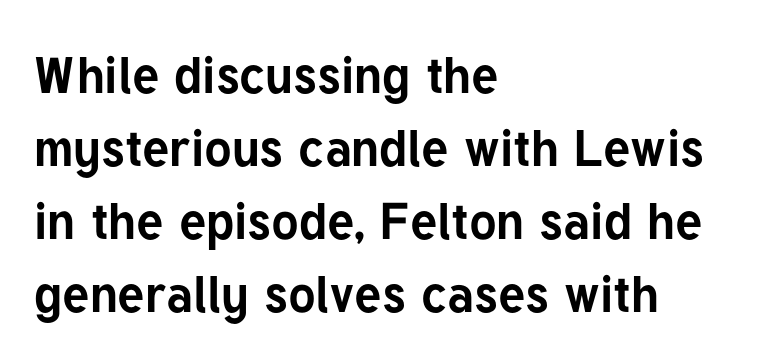
The rag falls on the right side of this text block. Posture: vertical. Honestly, the row spacing looks completely unremarkable. What kind of face is this? One without serifs — a sans. This sample uses plain, unmodified letter spacing.
